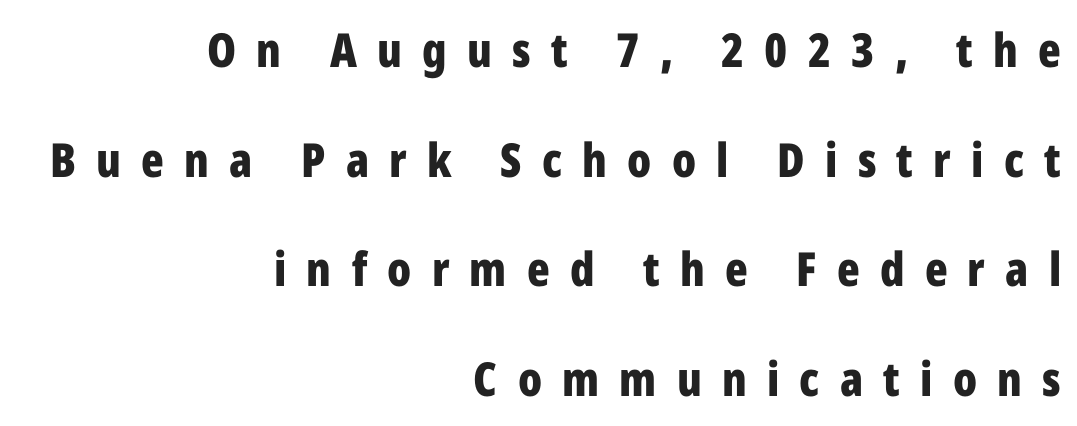
{"serif": "no", "italic": "no", "bold": "yes", "weight": "bold", "width": "condensed", "stroke_contrast": "low", "x_height": "medium", "monospaced": "no", "underline": "no", "align": "right", "line_spacing": "loose", "line_spacing_ratio": 2.33, "letter_spacing": "wide", "letter_spacing_em": 0.43, "glyph_px": 47}
